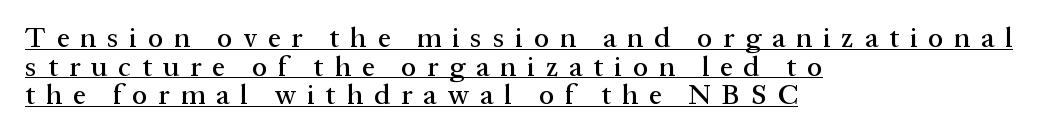
The image shows 28 px serif type, upright; set left-aligned, tight line spacing (1.02x), unusually wide letter spacing (+0.39 em), underlined; medium stroke contrast and a medium x-height.
